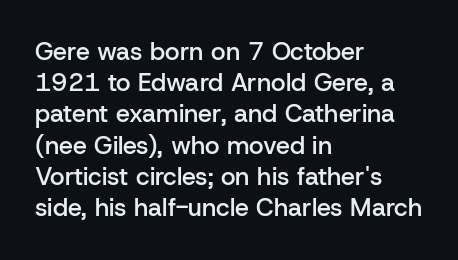
The image shows 25 px text type, upright; set left-aligned, normal line spacing (1.25x), normal letter spacing, not underlined.
